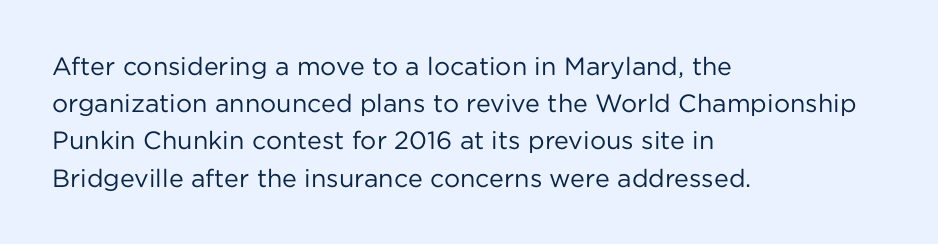
{"italic": "no", "bold": "no", "underline": "no", "align": "left", "line_spacing": "normal", "line_spacing_ratio": 1.49, "letter_spacing": "normal", "letter_spacing_em": 0.0, "glyph_px": 25}
